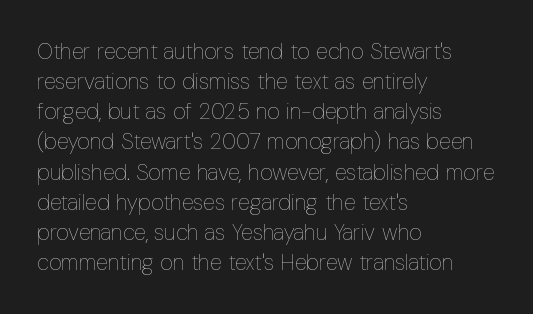
Q: Is the text bold? A: No.
Q: Is the text italic (slanted)? A: No, it is upright.
Q: Is the text underlined? A: No.
Q: How is the paragraph aligned? A: Left-aligned.
Q: Is the spacing between letters normal or unusually wide? A: Normal.
Q: Is the spacing between lines tight, normal or loose? A: Normal.
